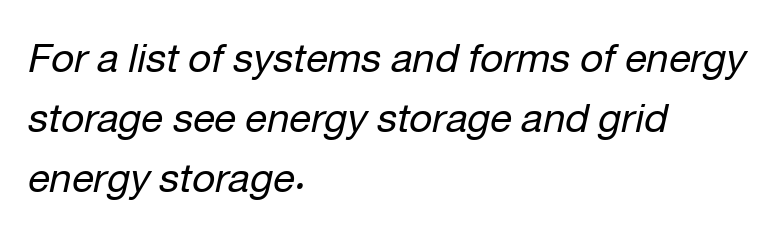
Q: Is the text bold? A: No.
Q: Is the text italic (slanted)? A: Yes, it leans right by about 12 degrees.
Q: Is the text underlined? A: No.
Q: How is the paragraph aligned? A: Left-aligned.
Q: Is the spacing between letters normal or unusually wide? A: Normal.
Q: Is the spacing between lines tight, normal or loose? A: Normal.
Q: Width (condensed, normal, or wide)? A: Normal.
Q: Stroke contrast? A: Low.
Q: x-height? A: Medium.
Q: Monospaced? A: No.
